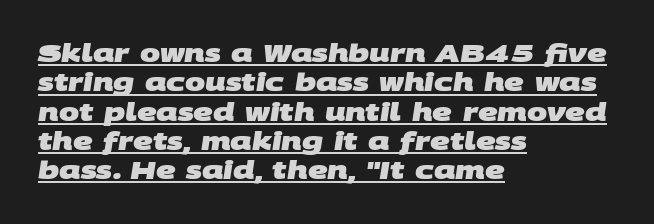
The image shows 24 px bold type; set left-aligned, line spacing 1.22x, normal letter spacing, underlined.
